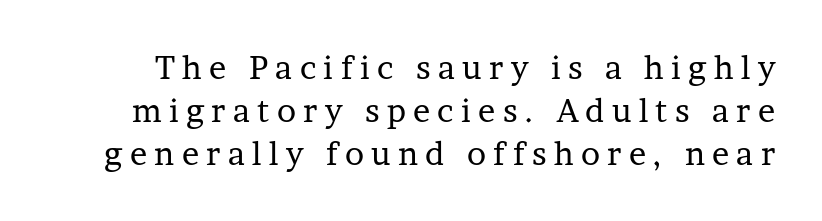
The image shows 32 px regular-weight serif type, upright; set normal line spacing (1.35x), unusually wide letter spacing (+0.23 em), not underlined; low stroke contrast and a medium x-height.
